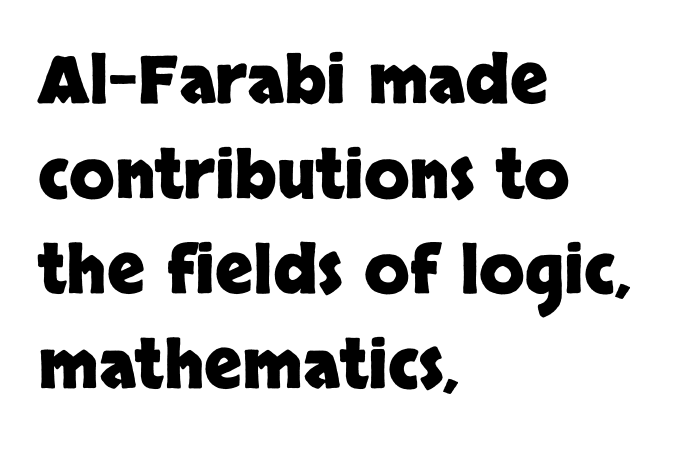
Q: Is the text bold? A: Yes.
Q: Is the text italic (slanted)? A: No, it is upright.
Q: Is the typeface a serif or a sans-serif typeface? A: Sans-serif.
Q: Is the text underlined? A: No.
Q: How is the paragraph aligned? A: Left-aligned.
Q: Is the spacing between letters normal or unusually wide? A: Normal.
Q: Is the spacing between lines tight, normal or loose? A: Normal.
Q: Width (condensed, normal, or wide)? A: Normal.
Q: Stroke contrast? A: Low.
Q: x-height? A: Large.
Q: Monospaced? A: No.
